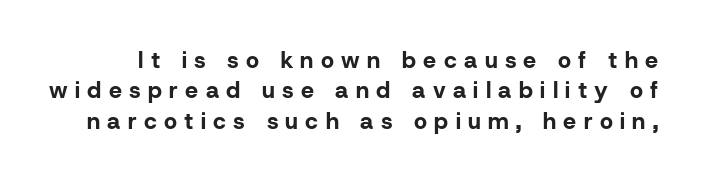
{"italic": "no", "bold": "yes", "underline": "no", "line_spacing": "normal", "line_spacing_ratio": 1.32, "letter_spacing": "wide", "letter_spacing_em": 0.32, "glyph_px": 23}
